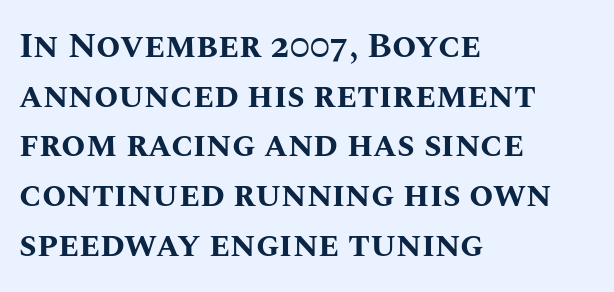
{"italic": "no", "bold": "yes", "weight": "bold", "width": "normal", "stroke_contrast": "medium", "x_height": "large", "monospaced": "no", "underline": "no", "align": "left", "line_spacing": "normal", "line_spacing_ratio": 1.42, "letter_spacing": "normal", "letter_spacing_em": 0.0, "glyph_px": 35}
